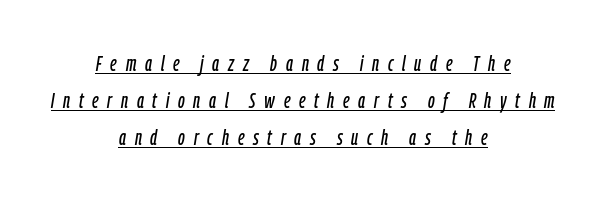
Q: Is the text italic (slanted)? A: Yes, it leans right by about 9 degrees.
Q: Is the text underlined? A: Yes.
Q: How is the paragraph aligned? A: Centered.
Q: Is the spacing between letters normal or unusually wide? A: Unusually wide.
Q: Is the spacing between lines tight, normal or loose? A: Normal.
